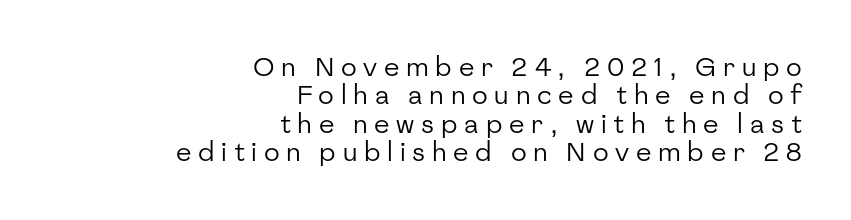
Q: Is the text bold? A: No.
Q: Is the text italic (slanted)? A: No, it is upright.
Q: Is the text underlined? A: No.
Q: How is the paragraph aligned? A: Right-aligned.
Q: Is the spacing between letters normal or unusually wide? A: Unusually wide.
Q: Is the spacing between lines tight, normal or loose? A: Tight.
